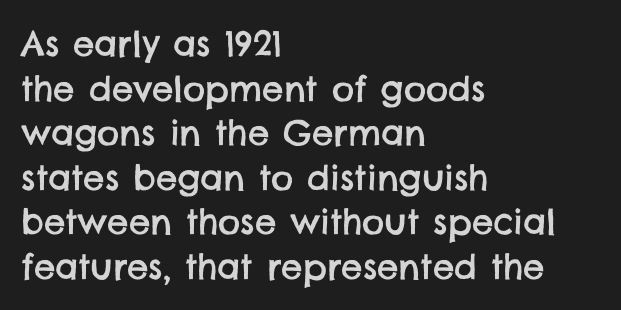
Q: Is the typeface a serif or a sans-serif typeface? A: Sans-serif.
Q: Is the text underlined? A: No.
Q: How is the paragraph aligned? A: Left-aligned.
Q: Is the spacing between letters normal or unusually wide? A: Normal.
Q: Is the spacing between lines tight, normal or loose? A: Normal.
Q: Width (condensed, normal, or wide)? A: Normal.
Q: Stroke contrast? A: Low.
Q: x-height? A: Large.
Q: Monospaced? A: No.
